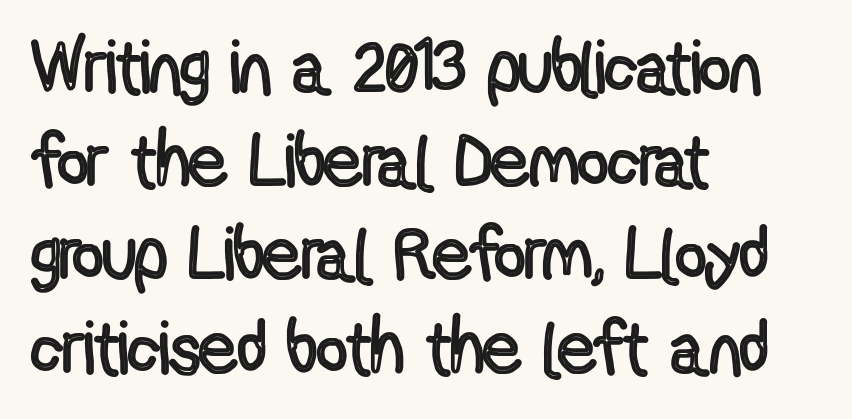
{"italic": "no", "width": "condensed", "x_height": "medium", "monospaced": "no", "underline": "no", "align": "left", "line_spacing": "normal", "line_spacing_ratio": 1.25, "letter_spacing": "normal", "letter_spacing_em": 0.0, "glyph_px": 75}
